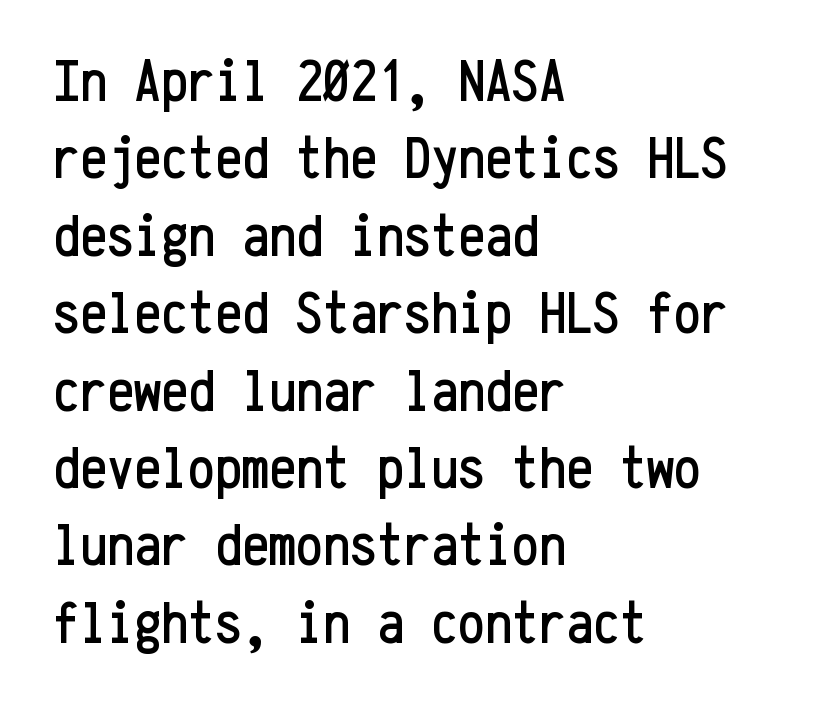
{"serif": "no", "italic": "no", "width": "condensed", "stroke_contrast": "low", "x_height": "medium", "monospaced": "yes", "underline": "no", "align": "left", "line_spacing": "normal", "line_spacing_ratio": 1.29, "letter_spacing": "normal", "letter_spacing_em": 0.0, "glyph_px": 60}
